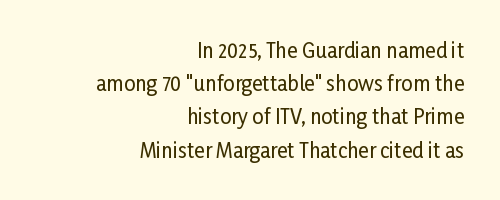
Q: Is the text italic (slanted)? A: No, it is upright.
Q: Is the text underlined? A: No.
Q: How is the paragraph aligned? A: Right-aligned.
Q: Is the spacing between letters normal or unusually wide? A: Normal.
Q: Is the spacing between lines tight, normal or loose? A: Normal.
